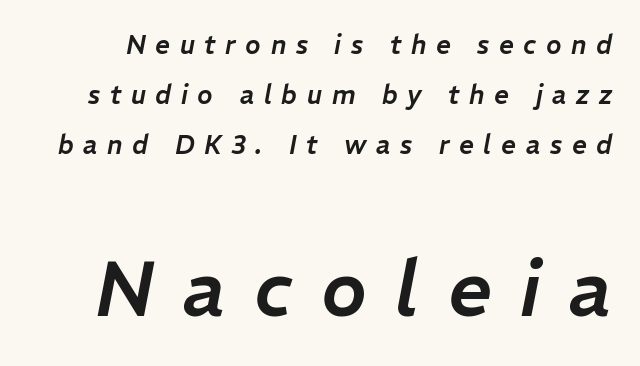
Q: Is the text italic (slanted)? A: Yes, it leans right by about 11 degrees.
Q: Is the text underlined? A: No.
Q: Is the spacing between letters normal or unusually wide? A: Unusually wide.
Q: Is the spacing between lines tight, normal or loose? A: Loose.
Q: Which block of text is set in a larger size, the first (top) or the second (bottom)? A: The second (bottom) one.
Q: Width (condensed, normal, or wide)? A: Normal.
Q: Stroke contrast? A: Low.
Q: x-height? A: Medium.
Q: Monospaced? A: No.
